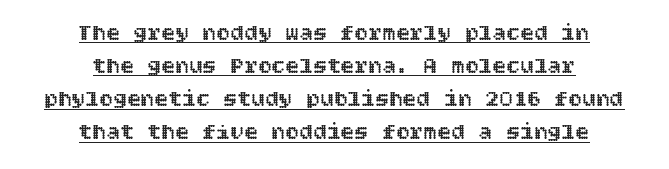
Interline gaps are of average width in this sample. Nobody touched the tracking dial on this one. One-word summary of the alignment: center. This sample uses an upright cut, with every glyph sitting square on the baseline.
